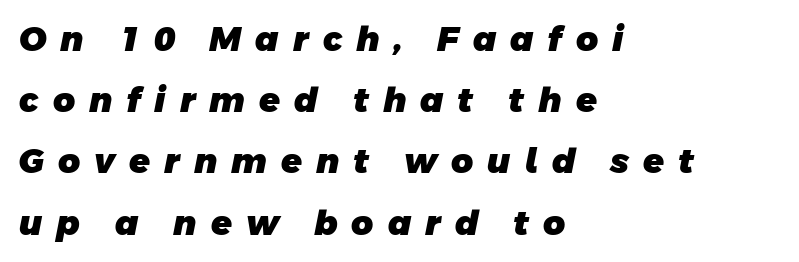
The image shows 34 px heavy sans-serif type; set left-aligned, line spacing 1.8x, unusually wide letter spacing (+0.41 em), not underlined; low stroke contrast and a large x-height.
